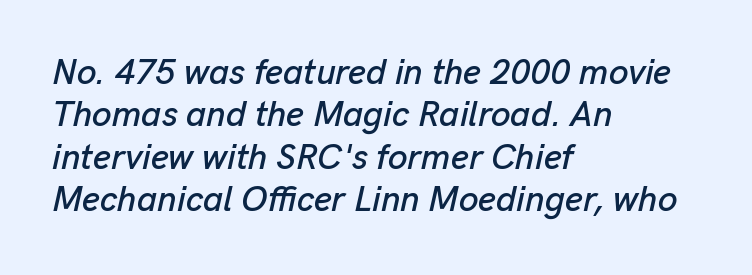
Q: Is the text italic (slanted)? A: Yes, it leans right by about 13 degrees.
Q: Is the text underlined? A: No.
Q: How is the paragraph aligned? A: Left-aligned.
Q: Is the spacing between letters normal or unusually wide? A: Normal.
Q: Width (condensed, normal, or wide)? A: Normal.
Q: Stroke contrast? A: Low.
Q: x-height? A: Medium.
Q: Monospaced? A: No.
